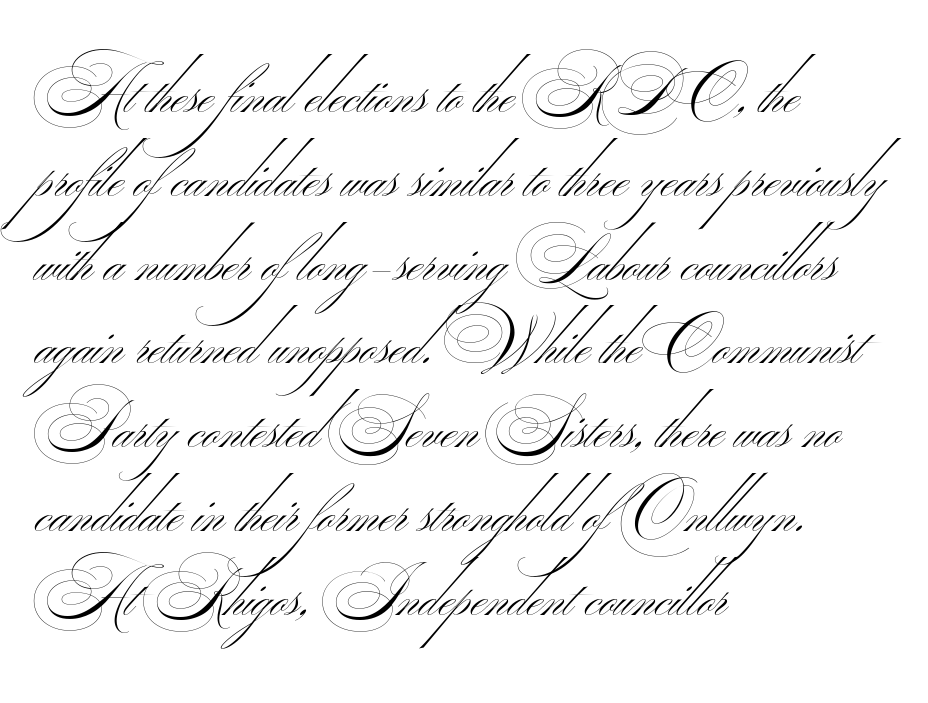
{"serif": "no", "bold": "no", "weight": "thin", "width": "wide", "stroke_contrast": "medium", "monospaced": "no", "underline": "no", "align": "left", "line_spacing": "normal", "line_spacing_ratio": 1.27, "letter_spacing": "normal", "letter_spacing_em": 0.0, "glyph_px": 66}
